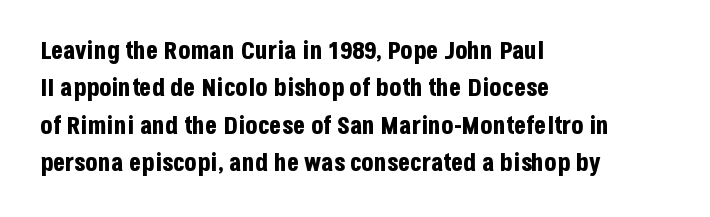
{"italic": "no", "bold": "yes", "underline": "no", "align": "left", "line_spacing": "normal", "line_spacing_ratio": 1.5, "letter_spacing": "normal", "letter_spacing_em": 0.0, "glyph_px": 25}
